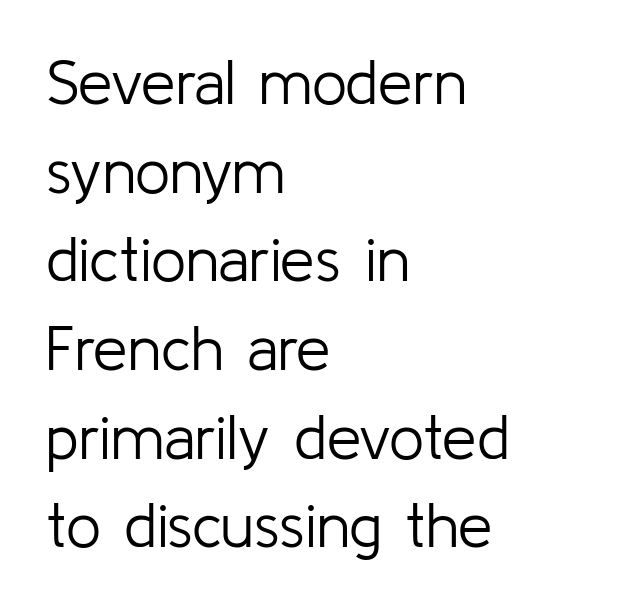
How are the letters spaced? Ordinarily, with no added tracking. Stems and bowls with no extra thickness — not bold. Compared with typical paragraphs, the rows here are spaced about the same. The typography opts for an upright posture over an oblique one.
